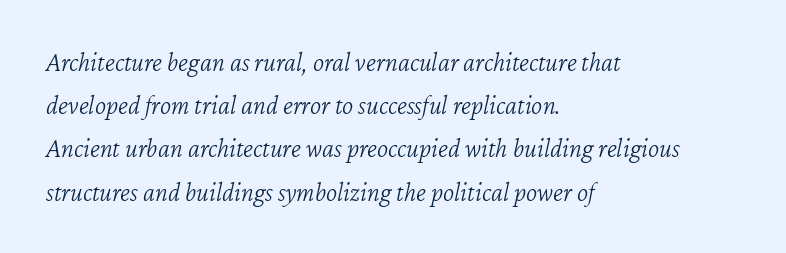
Q: Is the text bold? A: No.
Q: Is the text italic (slanted)? A: Yes, it leans right by about 12 degrees.
Q: Is the text underlined? A: No.
Q: How is the paragraph aligned? A: Left-aligned.
Q: Is the spacing between letters normal or unusually wide? A: Normal.
Q: Is the spacing between lines tight, normal or loose? A: Normal.
